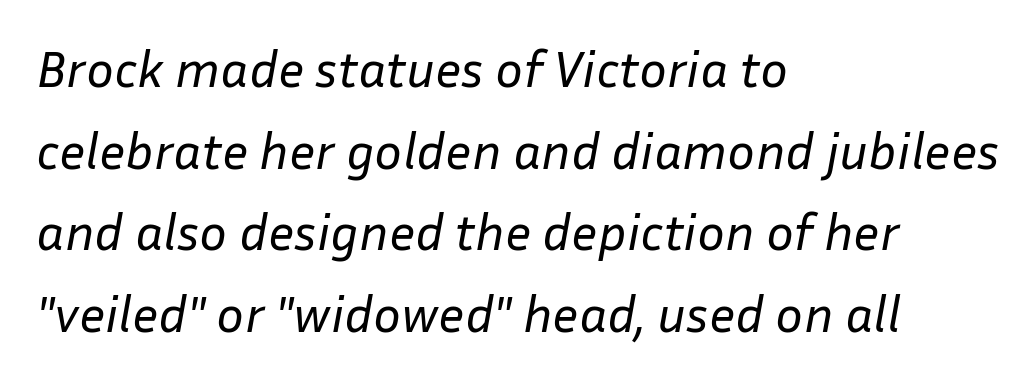
Just letters on the line, the space beneath them empty. Notice how descenders clear the ascenders below comfortably — that's standard leading. There is no visible air inserted between adjacent glyphs. Quick note: italic.
